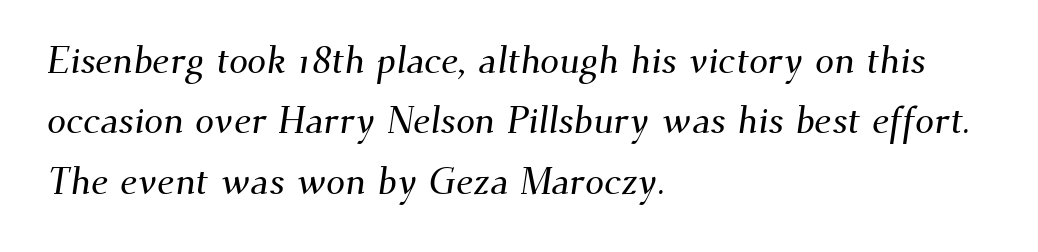
The image shows 38 px serif type; set left-aligned, normal line spacing (1.59x), normal letter spacing, not underlined; medium stroke contrast and a small x-height.
